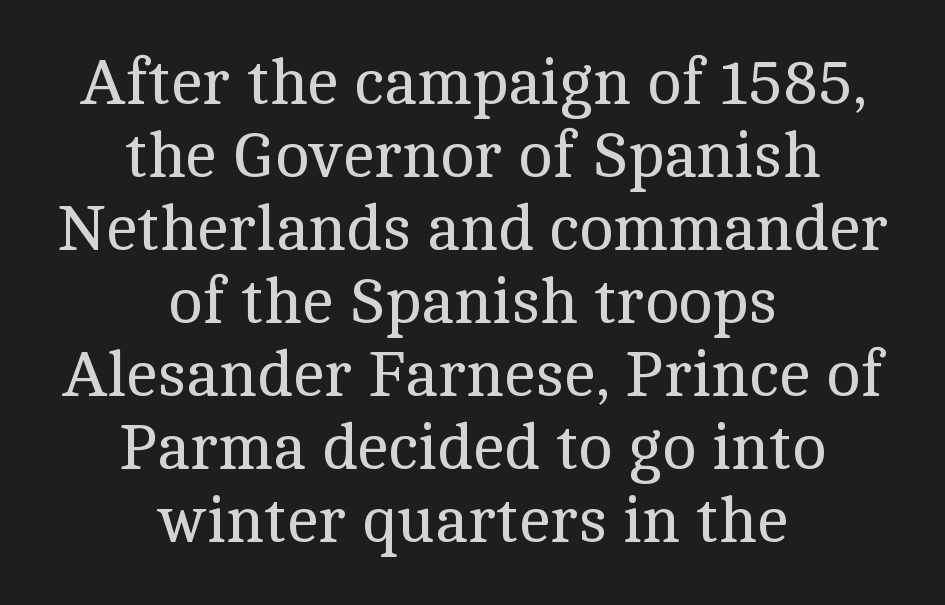
{"serif": "yes", "italic": "no", "bold": "no", "weight": "regular", "width": "normal", "x_height": "medium", "monospaced": "no", "underline": "no", "align": "center", "line_spacing": "tight", "line_spacing_ratio": 1.14, "letter_spacing": "normal", "letter_spacing_em": 0.0, "glyph_px": 64}
